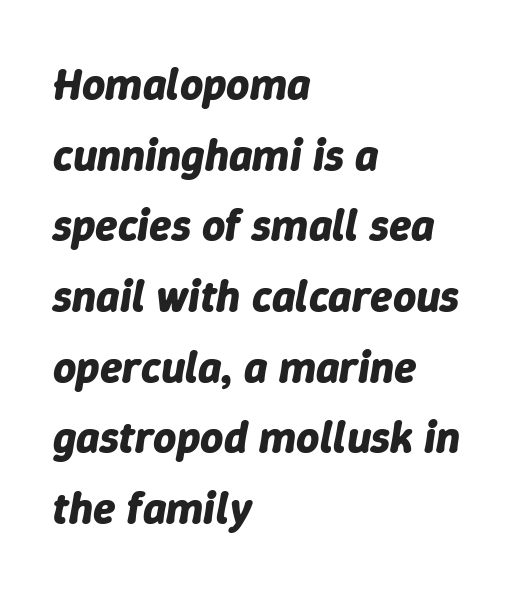
Q: Is the text bold? A: Yes.
Q: Is the text italic (slanted)? A: Yes, it leans right by about 9 degrees.
Q: Is the text underlined? A: No.
Q: How is the paragraph aligned? A: Left-aligned.
Q: Is the spacing between letters normal or unusually wide? A: Normal.
Q: Is the spacing between lines tight, normal or loose? A: Normal.
Q: Width (condensed, normal, or wide)? A: Normal.
Q: Stroke contrast? A: Low.
Q: x-height? A: Medium.
Q: Monospaced? A: No.
